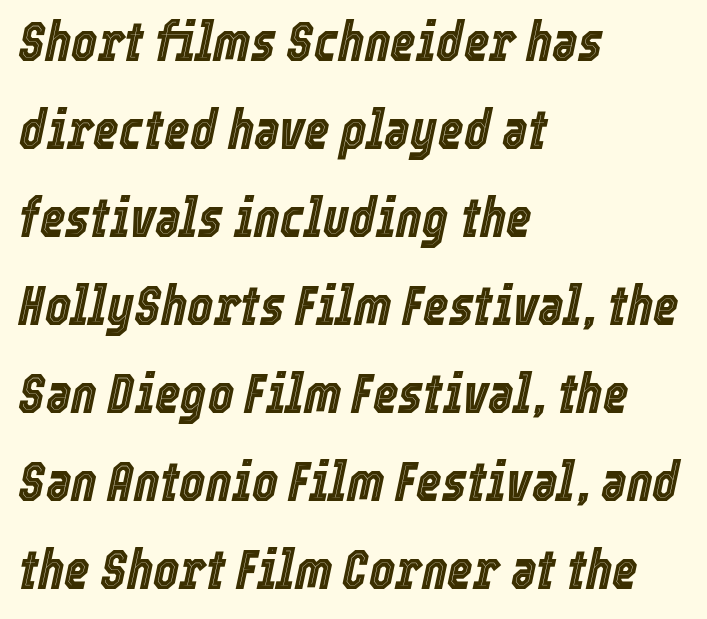
The image shows 55 px condensed type, italic (leaning right); set left-aligned, normal line spacing (1.6x), normal letter spacing, not underlined; a medium x-height.
